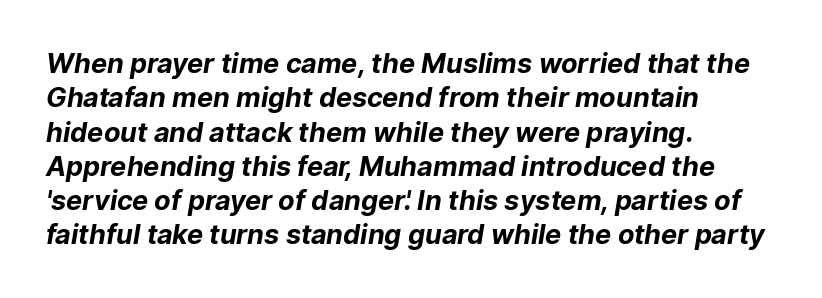
{"bold": "yes", "underline": "no", "align": "left", "line_spacing": "normal", "line_spacing_ratio": 1.27, "letter_spacing": "normal", "letter_spacing_em": 0.0, "glyph_px": 27}
